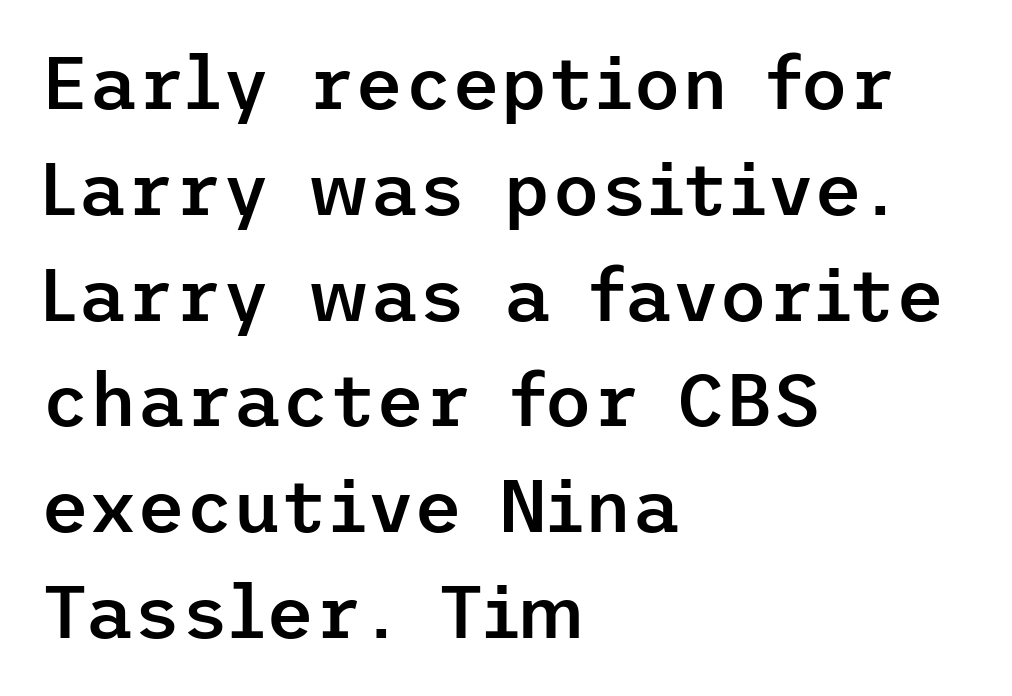
The letterforms sit shoulder to shoulder at normal distance. The space beneath each line is pristine and unruled. A sans-serif font was chosen for this passage. Vertical spacing — default. Leftover space on each line is placed entirely after the last word. No italicization has been applied; the sample stays upright.
